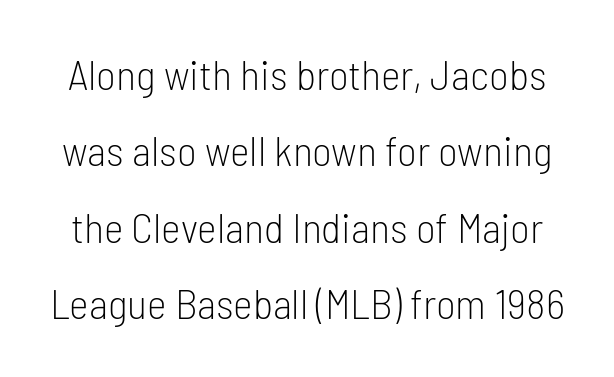
{"serif": "no", "italic": "no", "bold": "no", "weight": "light", "width": "condensed", "stroke_contrast": "low", "x_height": "medium", "monospaced": "no", "underline": "no", "line_spacing_ratio": 1.82, "letter_spacing": "normal", "letter_spacing_em": 0.0, "glyph_px": 42}
